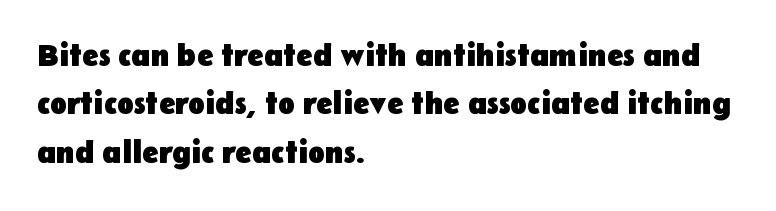
The image shows 31 px heavy sans-serif type, upright; set left-aligned, normal line spacing (1.56x), normal letter spacing, not underlined; low stroke contrast and a medium x-height.
